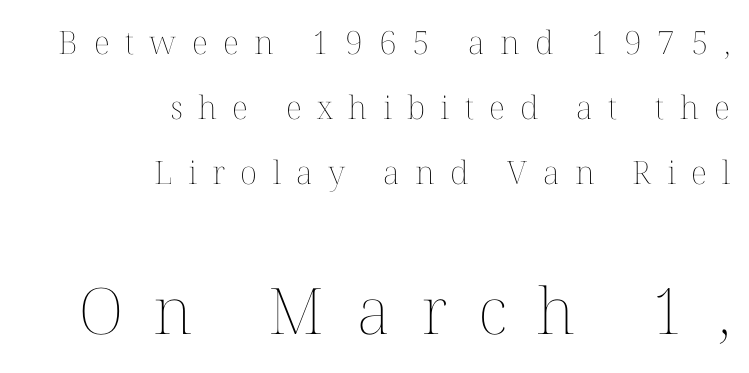
The image shows 64 px thin type, upright; set right-aligned, loose line spacing (2.03x), unusually wide letter spacing (+0.48 em), not underlined; the second (bottom) block is 2.0x larger; medium stroke contrast and a medium x-height.
